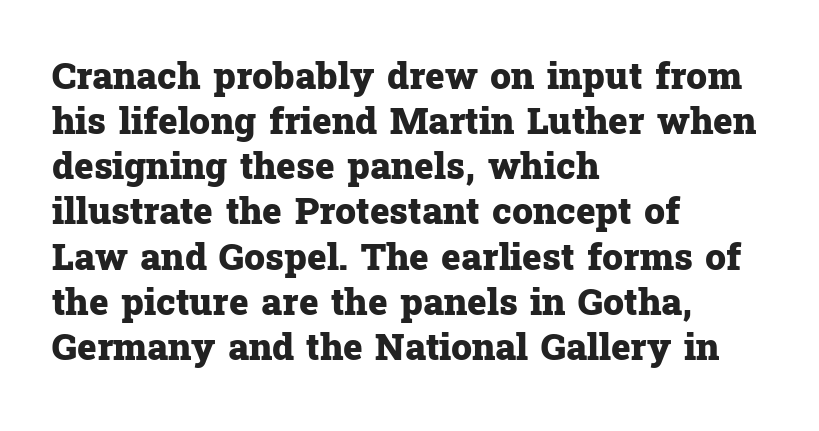
Q: Is the text bold? A: Yes.
Q: Is the text italic (slanted)? A: No, it is upright.
Q: Is the typeface a serif or a sans-serif typeface? A: Serif.
Q: Is the text underlined? A: No.
Q: How is the paragraph aligned? A: Left-aligned.
Q: Is the spacing between letters normal or unusually wide? A: Normal.
Q: Width (condensed, normal, or wide)? A: Normal.
Q: Stroke contrast? A: Low.
Q: x-height? A: Medium.
Q: Monospaced? A: No.
